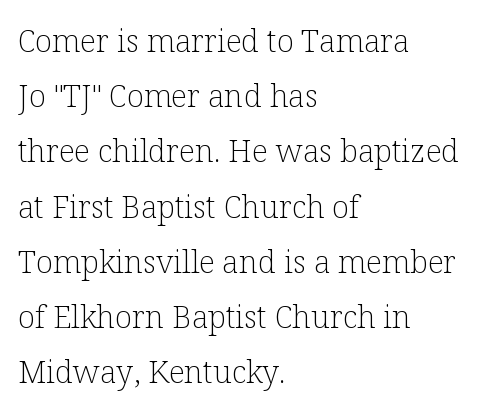
The baseline area is clear. Characters follow at the spacing the type designer built in. Unlike a clean sans, this face finishes its strokes with serifs. Spacing verdict: proportional, widths tailored to each character. The letters stand straight up with perfectly vertical stems.
